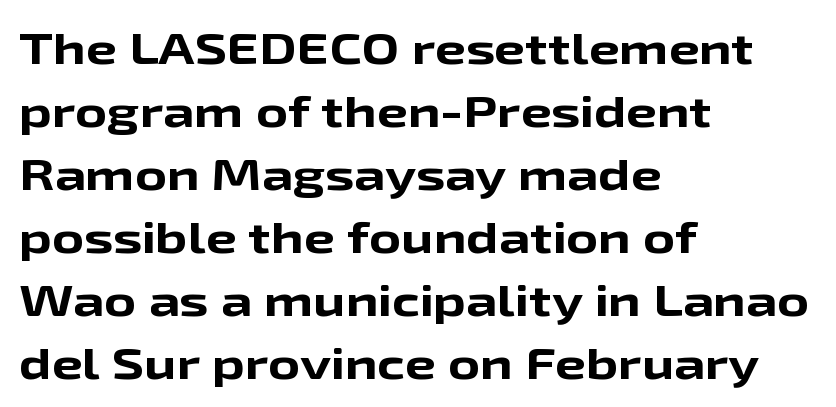
The image shows 44 px bold, wide sans-serif type, upright; set left-aligned, normal line spacing (1.43x), normal letter spacing, not underlined; low stroke contrast and a medium x-height.
